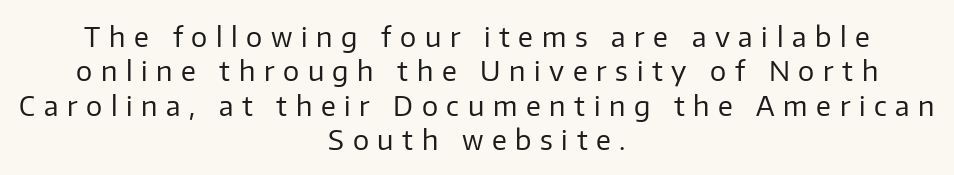
Q: Is the text bold? A: No.
Q: Is the text italic (slanted)? A: No, it is upright.
Q: Is the text underlined? A: No.
Q: How is the paragraph aligned? A: Centered.
Q: Is the spacing between letters normal or unusually wide? A: Unusually wide.
Q: Is the spacing between lines tight, normal or loose? A: Normal.
